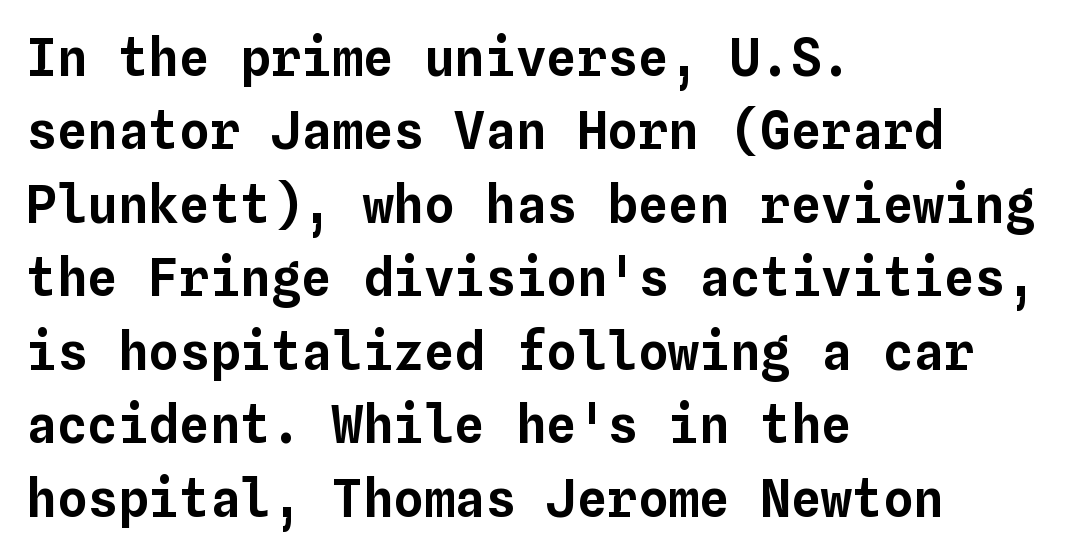
Descenders hang freely into open space. A typesetter would call this leading conventional body-copy spacing. Which margin do the lines hug? The left one — the right edge is uneven. A typesetter would mark this as roman, not italic.
